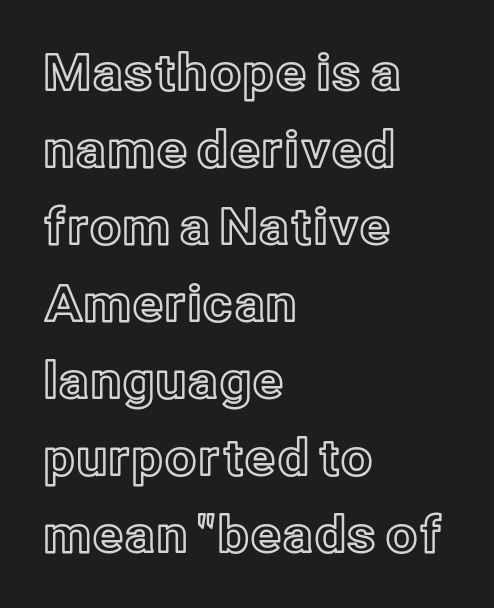
The image shows 50 px text type, upright; set left-aligned, normal line spacing (1.54x), normal letter spacing, not underlined; a medium x-height.
